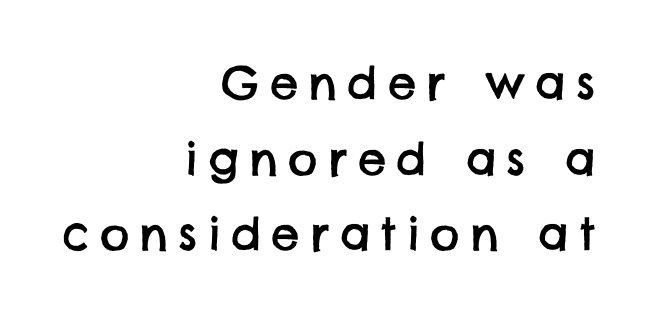
{"serif": "no", "width": "normal", "stroke_contrast": "low", "x_height": "large", "monospaced": "no", "underline": "no", "align": "right", "line_spacing": "normal", "line_spacing_ratio": 1.68, "letter_spacing": "wide", "letter_spacing_em": 0.23, "glyph_px": 45}
